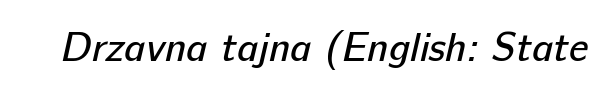
Q: Is the text bold? A: No.
Q: Is the typeface a serif or a sans-serif typeface? A: Sans-serif.
Q: Is the text underlined? A: No.
Q: Is the spacing between letters normal or unusually wide? A: Normal.
Q: Width (condensed, normal, or wide)? A: Normal.
Q: Stroke contrast? A: Low.
Q: x-height? A: Medium.
Q: Monospaced? A: No.
